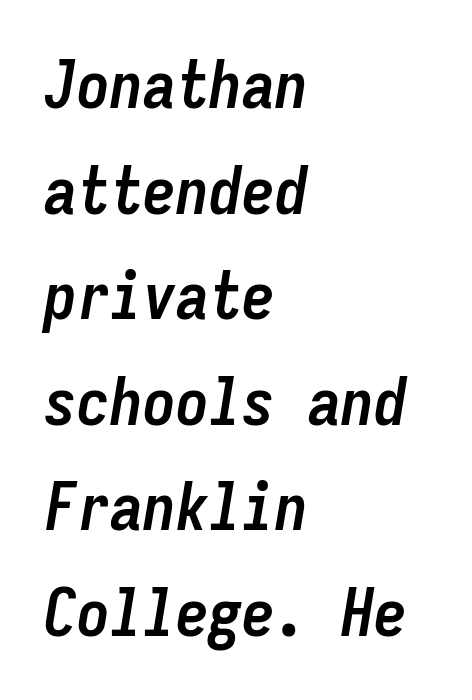
{"italic": "yes", "lean": "right", "slant_degrees": 9, "bold": "yes", "weight": "semibold", "width": "condensed", "stroke_contrast": "low", "x_height": "medium", "monospaced": "yes", "underline": "no", "align": "left", "line_spacing": "normal", "line_spacing_ratio": 1.6, "letter_spacing": "normal", "letter_spacing_em": 0.0, "glyph_px": 66}
